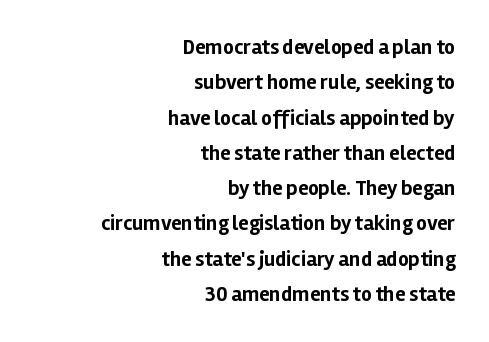
Q: Is the text bold? A: Yes.
Q: Is the text italic (slanted)? A: No, it is upright.
Q: Is the text underlined? A: No.
Q: How is the paragraph aligned? A: Right-aligned.
Q: Is the spacing between letters normal or unusually wide? A: Normal.
Q: Is the spacing between lines tight, normal or loose? A: Normal.
